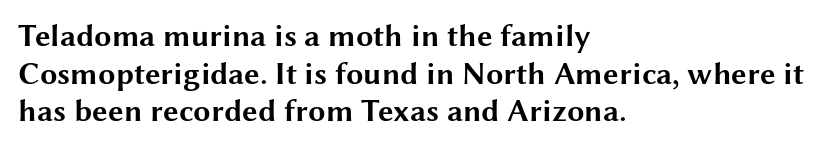
The image shows 31 px bold, wide sans-serif type, upright; set left-aligned, line spacing 1.21x, normal letter spacing, not underlined; medium stroke contrast and a medium x-height.
